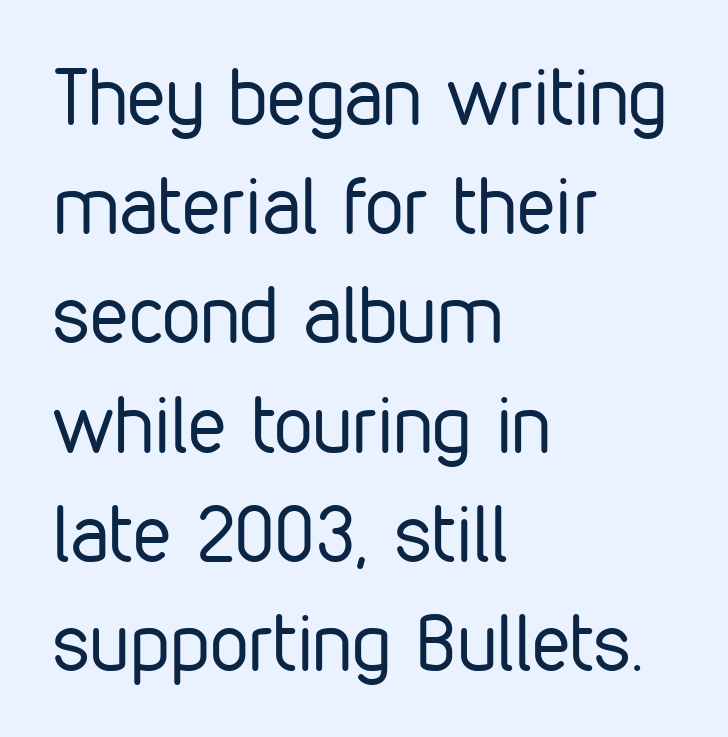
The image shows 78 px regular-weight, condensed sans-serif type, upright; set left-aligned, normal line spacing (1.4x), normal letter spacing, not underlined; low stroke contrast and a medium x-height.
